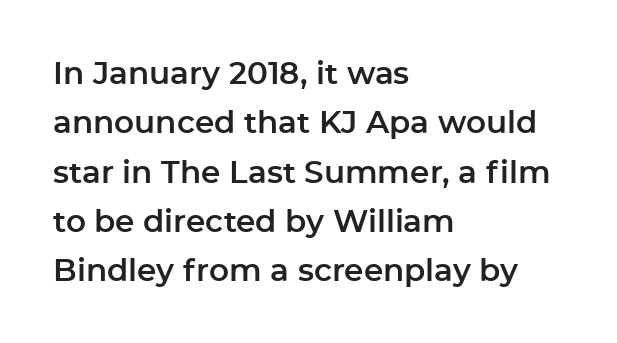
The specimen omits any rule beneath the text block's lines. Letterform terminals end flat and unadorned throughout the passage. Looks like regular typesetting: each glyph gets only the width it needs. How are the letters spaced? Ordinarily, with no added tracking. Line beginnings align vertically; line endings do not.
